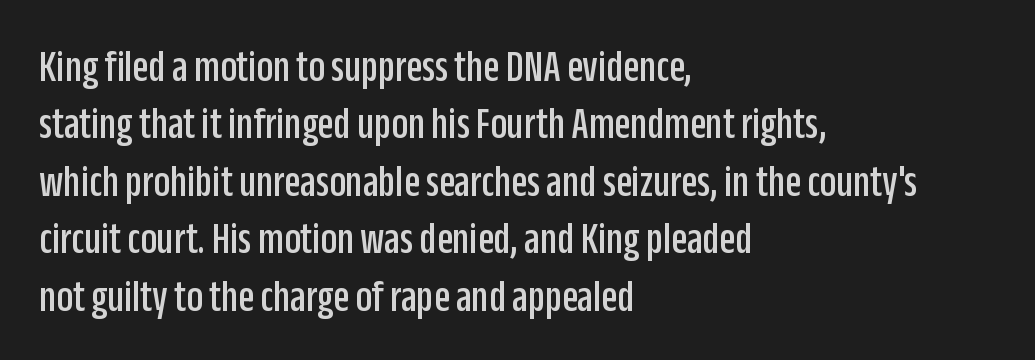
The image shows 46 px condensed sans-serif type, upright; set left-aligned, normal line spacing (1.25x), normal letter spacing, not underlined; low stroke contrast and a large x-height.
